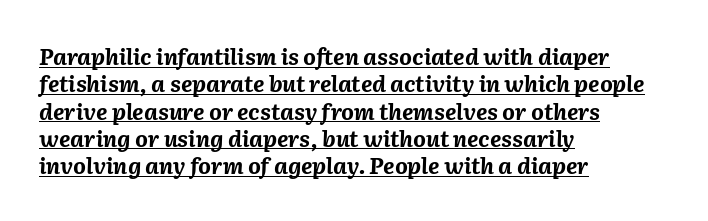
These lines keep a tight, regular rhythm from letter to letter. Looks like someone drew a line under every word here. Characters are canted at an angle relative to the baseline's perpendicular. The rendering anchors every line to the left-hand side.
